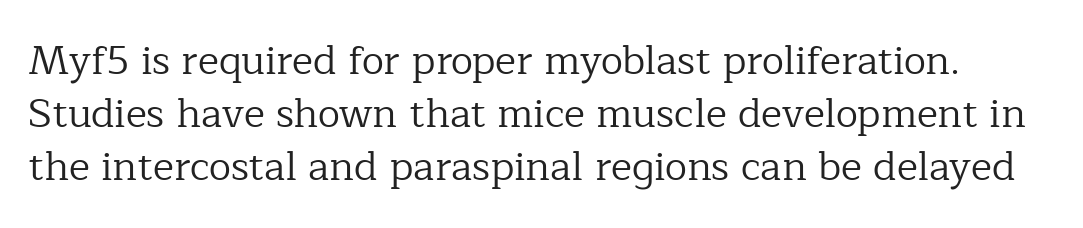
Q: Is the text bold? A: No.
Q: Is the text italic (slanted)? A: No, it is upright.
Q: Is the typeface a serif or a sans-serif typeface? A: Serif.
Q: Is the text underlined? A: No.
Q: Is the spacing between letters normal or unusually wide? A: Normal.
Q: Is the spacing between lines tight, normal or loose? A: Normal.
Q: Width (condensed, normal, or wide)? A: Normal.
Q: Stroke contrast? A: Low.
Q: x-height? A: Medium.
Q: Monospaced? A: No.
